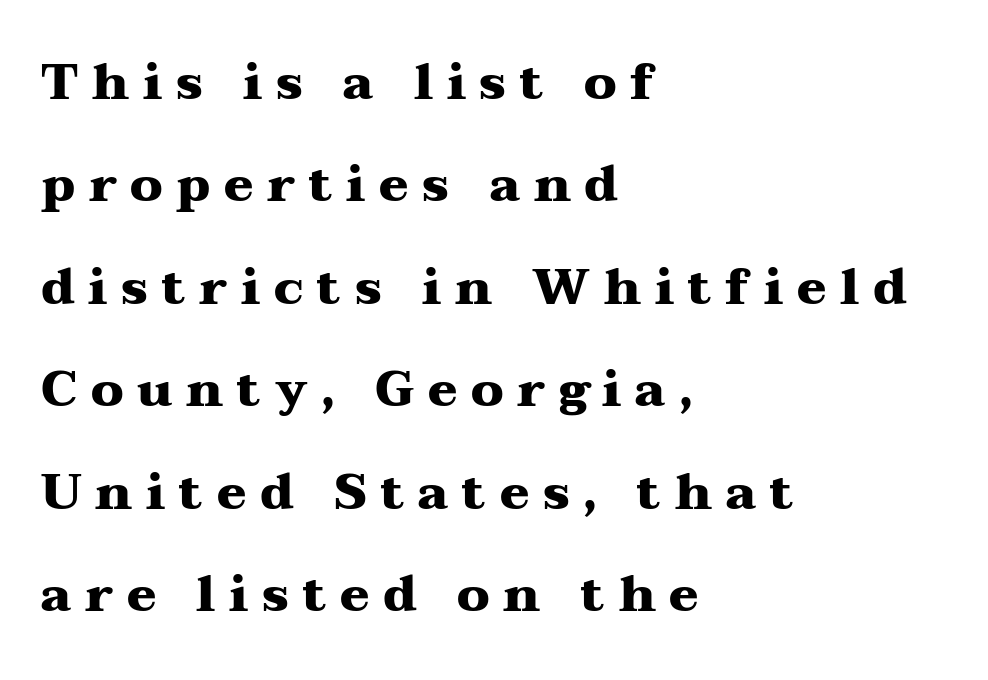
{"serif": "yes", "italic": "no", "bold": "yes", "weight": "heavy", "width": "wide", "stroke_contrast": "medium", "x_height": "medium", "monospaced": "no", "underline": "no", "align": "left", "line_spacing": "loose", "line_spacing_ratio": 2.09, "letter_spacing": "wide", "letter_spacing_em": 0.28, "glyph_px": 49}
